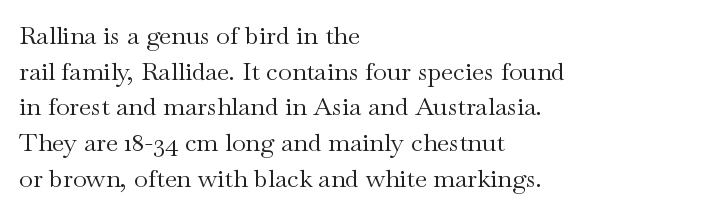
{"italic": "no", "bold": "no", "underline": "no", "align": "left", "line_spacing": "normal", "line_spacing_ratio": 1.43, "letter_spacing": "normal", "letter_spacing_em": 0.0, "glyph_px": 25}
